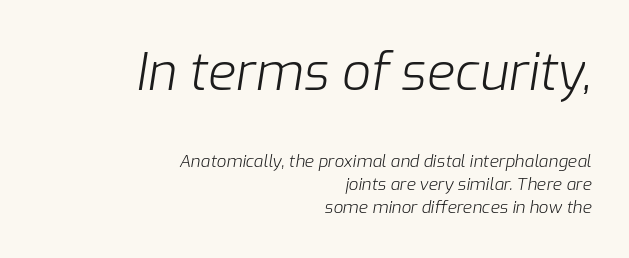
Each letter keeps its own natural width here, so spacing adapts to shape. The vertical gap from one line to the next is medium. In CSS terms this would be text-align: right. The letterforms sit shoulder to shoulder at normal distance. This is not heavy type; no bold has been used.
